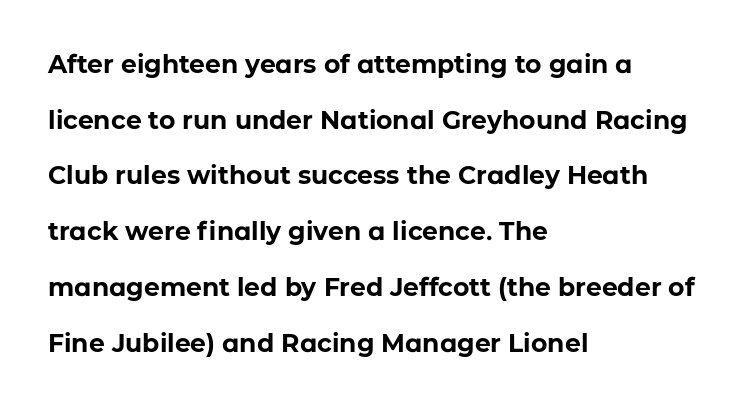
{"italic": "no", "bold": "yes", "underline": "no", "align": "left", "line_spacing": "loose", "line_spacing_ratio": 2.23, "letter_spacing": "normal", "letter_spacing_em": 0.0, "glyph_px": 25}
